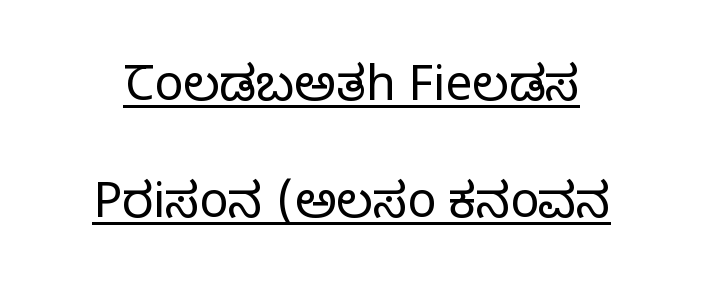
The rendering shows small feet on the letterforms — a serif design. This sample trades compactness for vertical openness between lines. Vertical strokes here are truly vertical. You could call the tracking neutral — neither tight nor loose.
